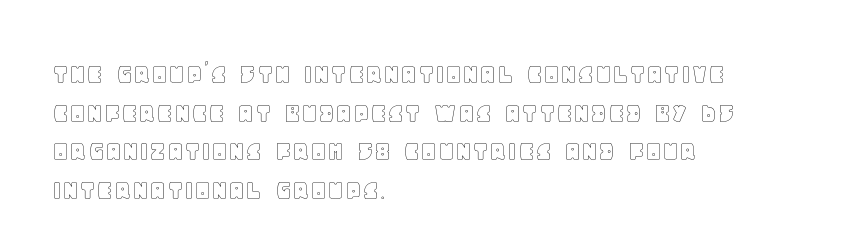
Q: Is the text italic (slanted)? A: No, it is upright.
Q: Is the text underlined? A: No.
Q: How is the paragraph aligned? A: Left-aligned.
Q: Is the spacing between letters normal or unusually wide? A: Normal.
Q: Is the spacing between lines tight, normal or loose? A: Normal.
Q: Width (condensed, normal, or wide)? A: Normal.
Q: x-height? A: Large.
Q: Monospaced? A: No.
